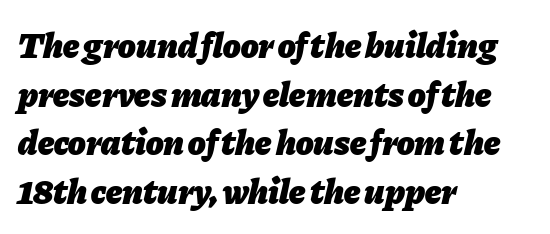
The image shows 36 px heavy type, italic (leaning right); set left-aligned, normal line spacing (1.35x), normal letter spacing, not underlined; low stroke contrast and a medium x-height.
